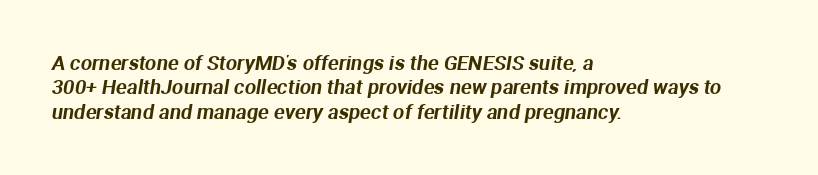
{"underline": "no", "align": "left", "line_spacing_ratio": 1.22, "letter_spacing": "normal", "letter_spacing_em": 0.0, "glyph_px": 20}
